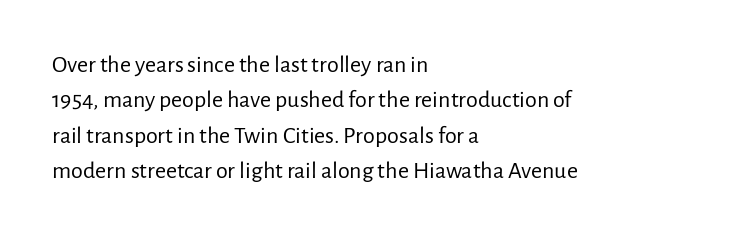
Tracking value appears to be zero — textbook default spacing. Posture: straight, roman, zero tilt. Leftover space on each line is placed entirely after the last word. This is not heavy type; no bold has been used.
